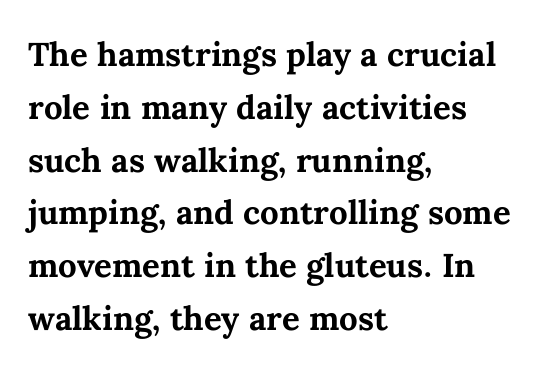
Q: Is the text bold? A: Yes.
Q: Is the text italic (slanted)? A: No, it is upright.
Q: Is the text underlined? A: No.
Q: How is the paragraph aligned? A: Left-aligned.
Q: Is the spacing between letters normal or unusually wide? A: Normal.
Q: Is the spacing between lines tight, normal or loose? A: Normal.
Q: Width (condensed, normal, or wide)? A: Normal.
Q: Stroke contrast? A: Medium.
Q: x-height? A: Medium.
Q: Monospaced? A: No.
